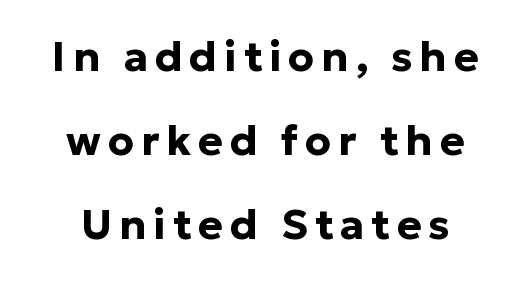
The rendering uses a large line-height, opening up the rows. These lines are composed in type without serifs. This rendering uses center alignment, leaving both contours irregular but symmetric. The glyphs have the mass of a bold cut. Does the lettering tilt? It doesn't — this is upright.
